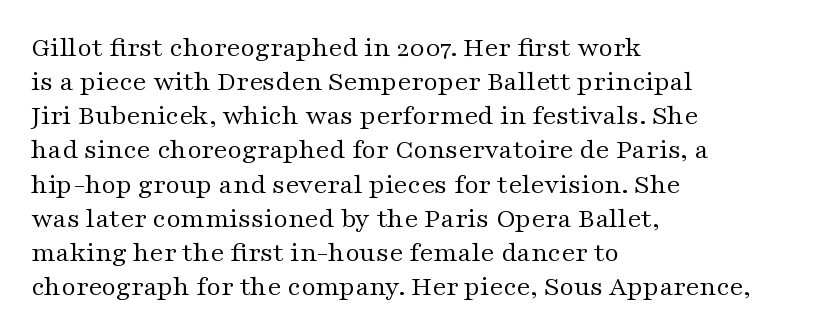
Q: Is the text bold? A: No.
Q: Is the text italic (slanted)? A: No, it is upright.
Q: Is the typeface a serif or a sans-serif typeface? A: Serif.
Q: Is the text underlined? A: No.
Q: How is the paragraph aligned? A: Left-aligned.
Q: Is the spacing between letters normal or unusually wide? A: Normal.
Q: Width (condensed, normal, or wide)? A: Wide.
Q: Stroke contrast? A: Medium.
Q: x-height? A: Medium.
Q: Monospaced? A: No.
